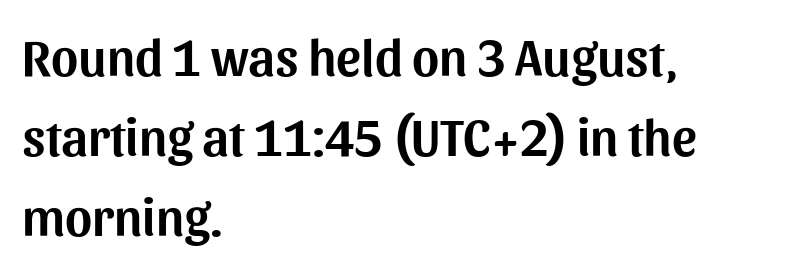
Q: Is the text italic (slanted)? A: No, it is upright.
Q: Is the typeface a serif or a sans-serif typeface? A: Sans-serif.
Q: Is the text underlined? A: No.
Q: How is the paragraph aligned? A: Left-aligned.
Q: Is the spacing between letters normal or unusually wide? A: Normal.
Q: Is the spacing between lines tight, normal or loose? A: Normal.
Q: Width (condensed, normal, or wide)? A: Normal.
Q: Stroke contrast? A: Medium.
Q: x-height? A: Medium.
Q: Monospaced? A: No.
